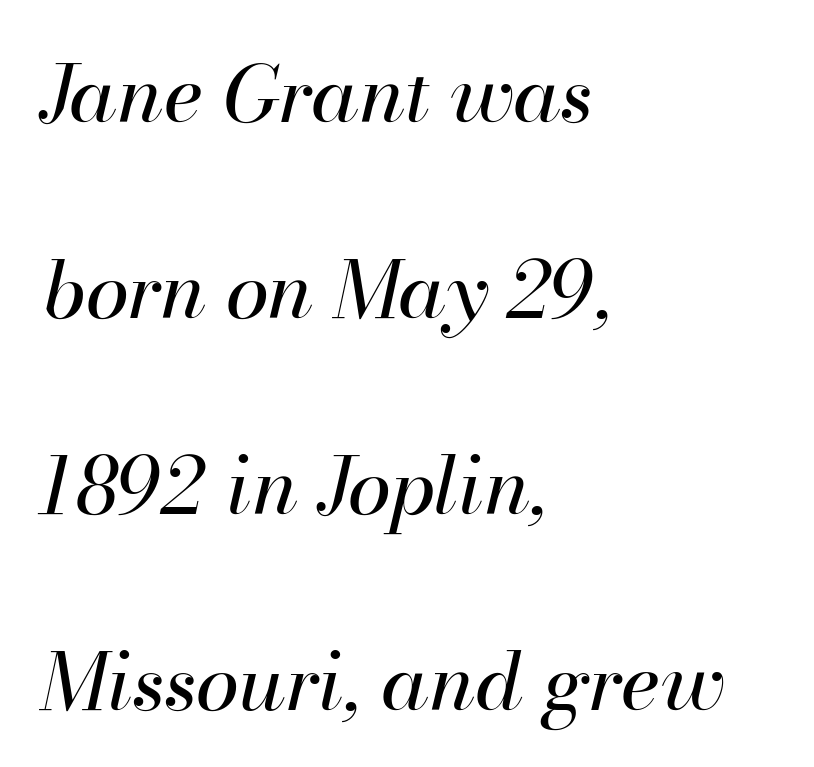
Think of a printed novel: that variable character pitch is what you see here. The font's italic variant was chosen for this text. No heavy texture on the line: the type isn't bold. The paragraph shown leans on its left margin. Tracking here is standard; glyphs follow each other at the usual distance. Rows of type keep a wide berth in the vertical direction.
